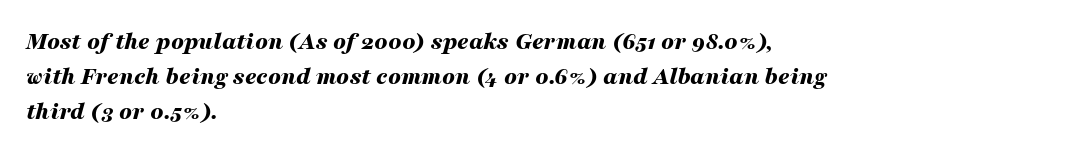
{"italic": "yes", "lean": "right", "slant_degrees": 16, "bold": "yes", "underline": "no", "align": "left", "line_spacing": "normal", "line_spacing_ratio": 1.41, "letter_spacing": "normal", "letter_spacing_em": 0.0, "glyph_px": 25}
